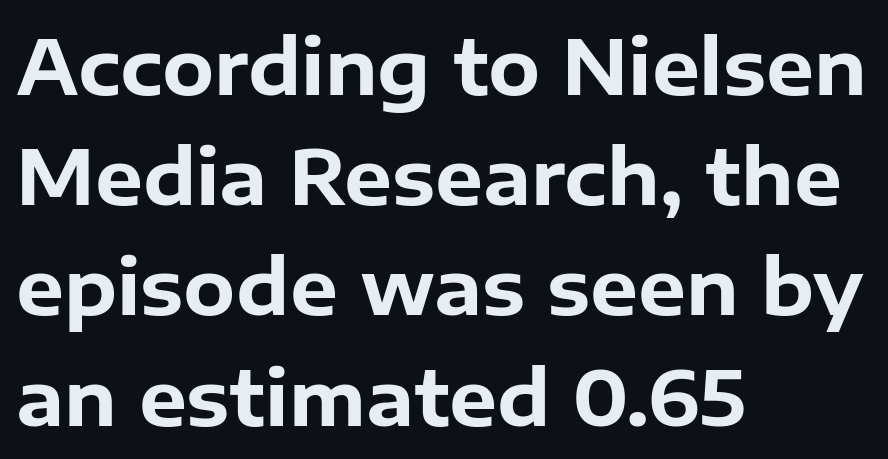
{"serif": "no", "italic": "no", "bold": "yes", "weight": "bold", "width": "normal", "stroke_contrast": "low", "x_height": "medium", "monospaced": "no", "underline": "no", "align": "left", "line_spacing": "normal", "line_spacing_ratio": 1.45, "letter_spacing": "normal", "letter_spacing_em": 0.0, "glyph_px": 76}
